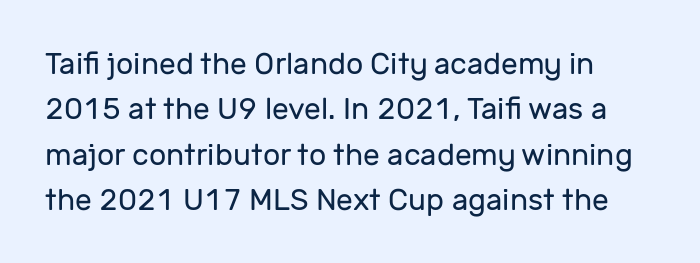
Q: Is the text bold? A: No.
Q: Is the text italic (slanted)? A: No, it is upright.
Q: Is the typeface a serif or a sans-serif typeface? A: Sans-serif.
Q: Is the text underlined? A: No.
Q: Is the spacing between letters normal or unusually wide? A: Normal.
Q: Is the spacing between lines tight, normal or loose? A: Normal.
Q: Width (condensed, normal, or wide)? A: Normal.
Q: Stroke contrast? A: Low.
Q: x-height? A: Medium.
Q: Monospaced? A: No.
